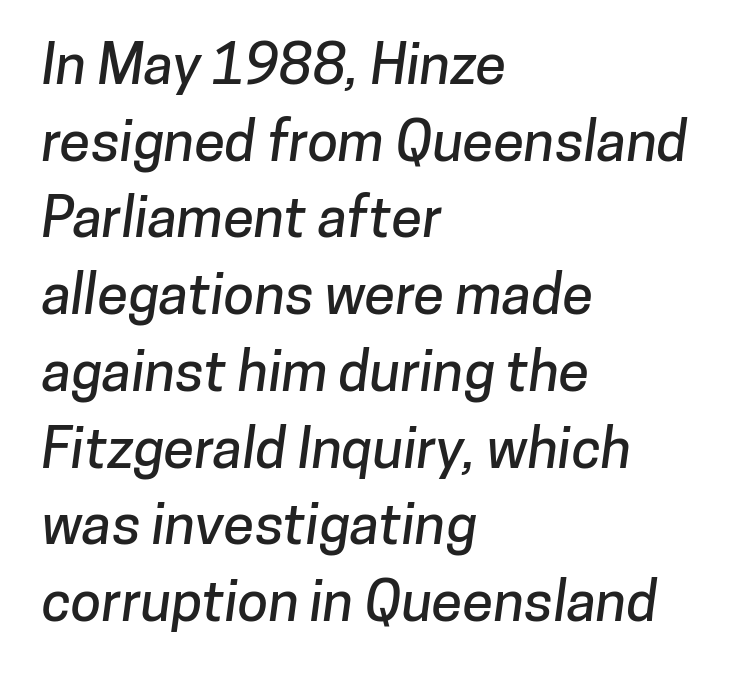
The image shows 56 px sans-serif type; set left-aligned, normal line spacing (1.37x), normal letter spacing, not underlined; low stroke contrast and a medium x-height.
